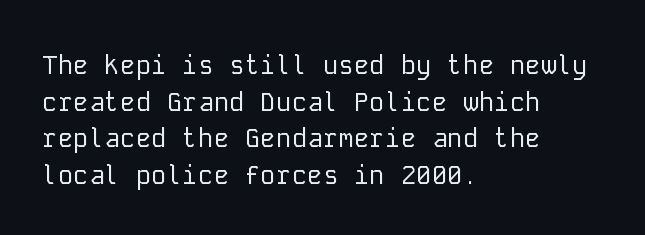
The image shows 26 px text type, upright; set left-aligned, normal line spacing (1.41x), normal letter spacing, not underlined.
